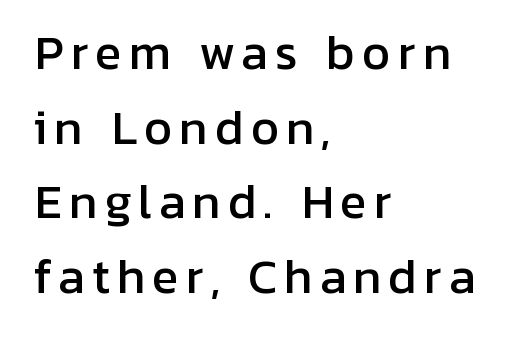
The image shows 45 px sans-serif type, upright; set left-aligned, normal line spacing (1.66x), not underlined; low stroke contrast and a medium x-height.
